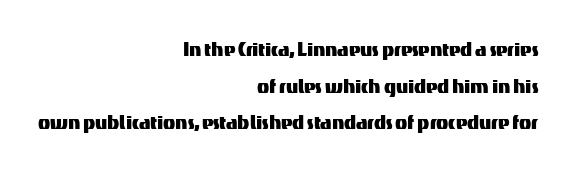
The specimen omits any rule beneath the text block's lines. Line spacing here is normal. There is no visible air inserted between adjacent glyphs. Unlike italic type, these characters show no tilt at all. Notice how the passage keeps a crisp vertical edge on the right only.
